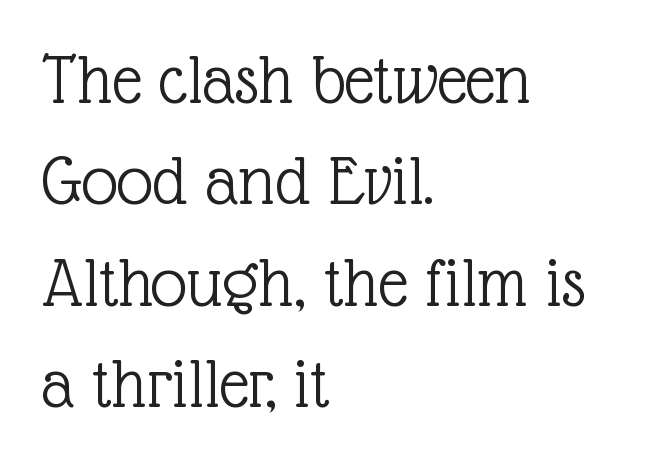
Q: Is the text bold? A: No.
Q: Is the text italic (slanted)? A: No, it is upright.
Q: Is the typeface a serif or a sans-serif typeface? A: Serif.
Q: Is the text underlined? A: No.
Q: How is the paragraph aligned? A: Left-aligned.
Q: Is the spacing between letters normal or unusually wide? A: Normal.
Q: Is the spacing between lines tight, normal or loose? A: Normal.
Q: Width (condensed, normal, or wide)? A: Normal.
Q: x-height? A: Medium.
Q: Monospaced? A: No.
